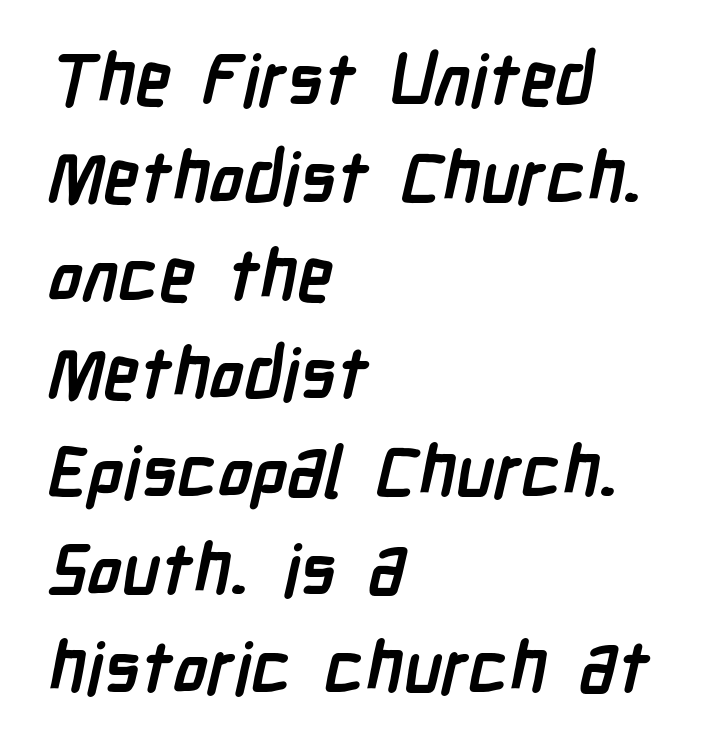
Each row of text sits above clean, open space. The typesetting leans heavy: a genuine bold. Line starts are locked; line ends wander. One glance says typical: line gaps are just what's usual.
